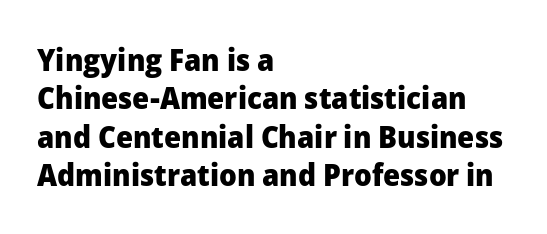
This sample is left-justified, so line endings fall wherever the words run out. Each row of text sits above clean, open space. Words appear dense and cohesive because spacing is normal. These words are printed bold, with thick strokes throughout. Italic: no, the glyphs are upright roman. To sum up the face: it is a sans, with no serifs.
